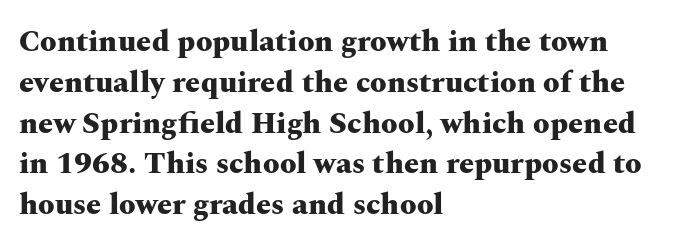
{"serif": "yes", "italic": "no", "bold": "yes", "weight": "heavy", "width": "wide", "stroke_contrast": "medium", "x_height": "medium", "monospaced": "no", "underline": "no", "align": "left", "line_spacing": "normal", "line_spacing_ratio": 1.36, "letter_spacing": "normal", "letter_spacing_em": 0.0, "glyph_px": 30}
